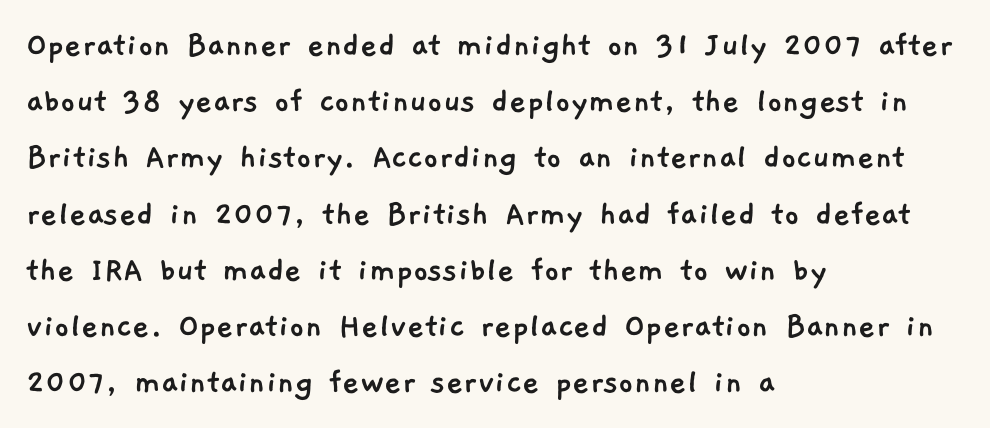
The image shows 37 px sans-serif type; set left-aligned, normal line spacing (1.52x), normal letter spacing, not underlined; low stroke contrast and a medium x-height.
